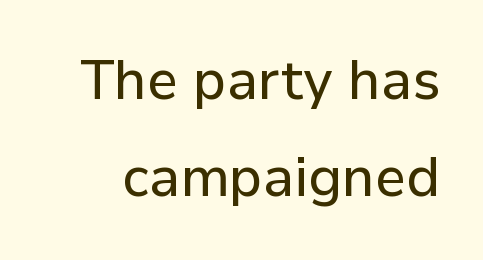
{"serif": "no", "italic": "no", "width": "normal", "stroke_contrast": "low", "x_height": "medium", "monospaced": "no", "underline": "no", "line_spacing_ratio": 1.77, "letter_spacing": "normal", "letter_spacing_em": 0.0, "glyph_px": 55}
